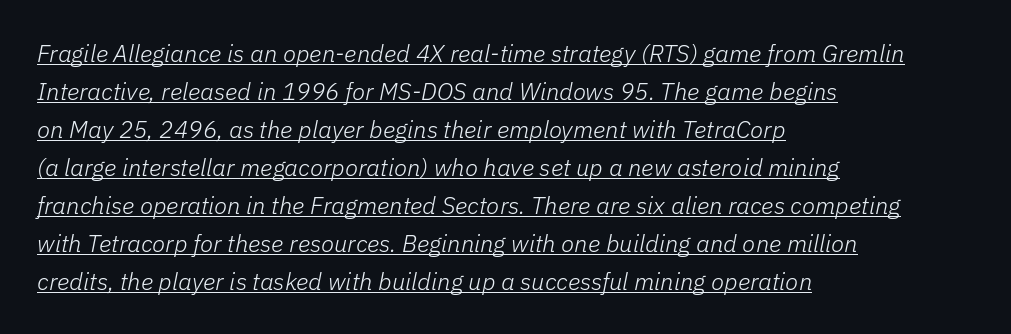
{"italic": "yes", "lean": "right", "slant_degrees": 11, "bold": "no", "underline": "yes", "align": "left", "line_spacing": "normal", "line_spacing_ratio": 1.58, "letter_spacing": "normal", "letter_spacing_em": 0.0, "glyph_px": 24}
